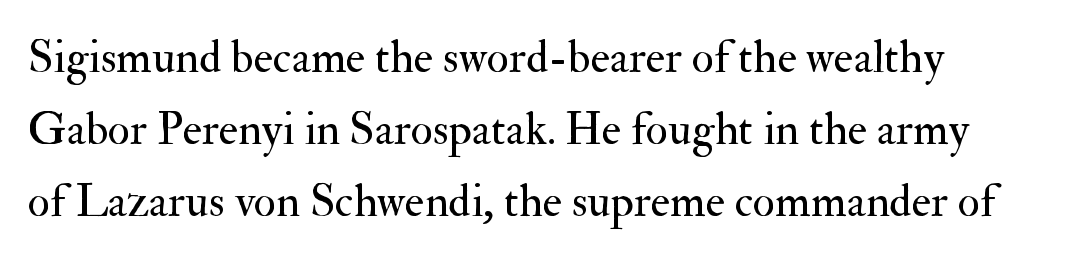
Q: Is the text bold? A: No.
Q: Is the text italic (slanted)? A: No, it is upright.
Q: Is the typeface a serif or a sans-serif typeface? A: Serif.
Q: Is the text underlined? A: No.
Q: Is the spacing between letters normal or unusually wide? A: Normal.
Q: Is the spacing between lines tight, normal or loose? A: Normal.
Q: Width (condensed, normal, or wide)? A: Normal.
Q: Stroke contrast? A: Medium.
Q: x-height? A: Small.
Q: Monospaced? A: No.
